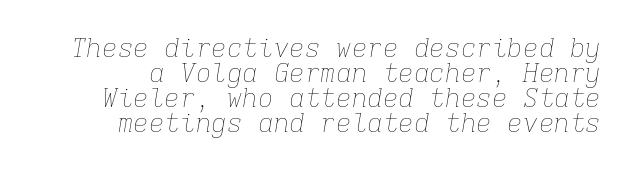
Words float on clear page, feet unadorned. Is the block centered? No — it sits flush against the right margin. Default kerning and tracking; the words read as compact shapes. The font's italic variant was chosen for this text. The font is comparable to plain body text, perhaps lighter. These lines huddle together more closely than default settings would place them.
